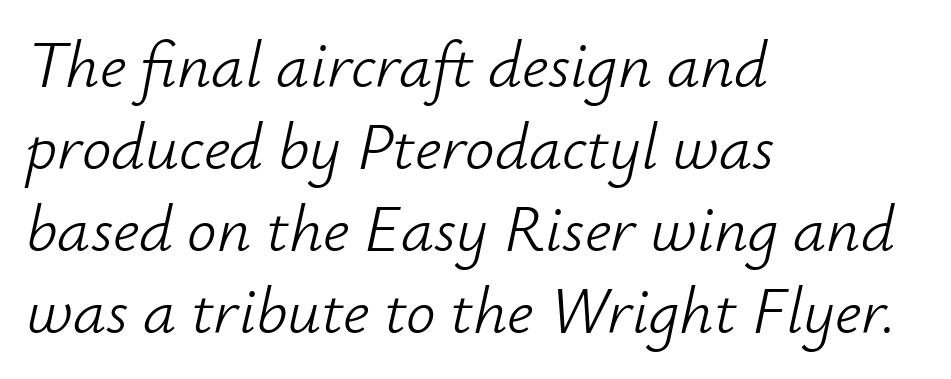
It's the slanting kind of type. Short and long lines alike share a common starting point at left. This is not heavy type; no bold has been used. Underline: absent. The type is set solid horizontally, with unmodified tracking. Note the varied advance widths — an 'i' is clearly narrower than an 'm'.
